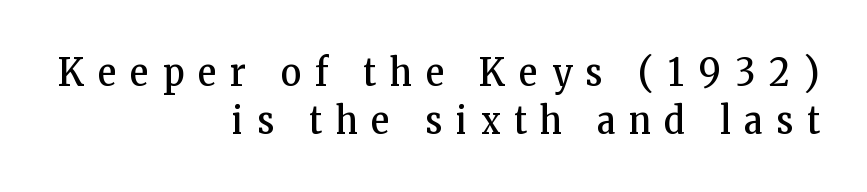
Q: Is the text bold? A: No.
Q: Is the text italic (slanted)? A: No, it is upright.
Q: Is the typeface a serif or a sans-serif typeface? A: Serif.
Q: Is the text underlined? A: No.
Q: How is the paragraph aligned? A: Right-aligned.
Q: Is the spacing between letters normal or unusually wide? A: Unusually wide.
Q: Width (condensed, normal, or wide)? A: Condensed.
Q: Stroke contrast? A: Low.
Q: x-height? A: Medium.
Q: Monospaced? A: No.
